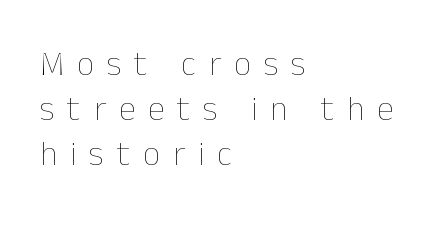
Q: Is the text bold? A: No.
Q: Is the text italic (slanted)? A: No, it is upright.
Q: Is the text underlined? A: No.
Q: How is the paragraph aligned? A: Left-aligned.
Q: Is the spacing between letters normal or unusually wide? A: Unusually wide.
Q: Is the spacing between lines tight, normal or loose? A: Normal.
Q: Width (condensed, normal, or wide)? A: Normal.
Q: Stroke contrast? A: Low.
Q: x-height? A: Medium.
Q: Monospaced? A: No.
